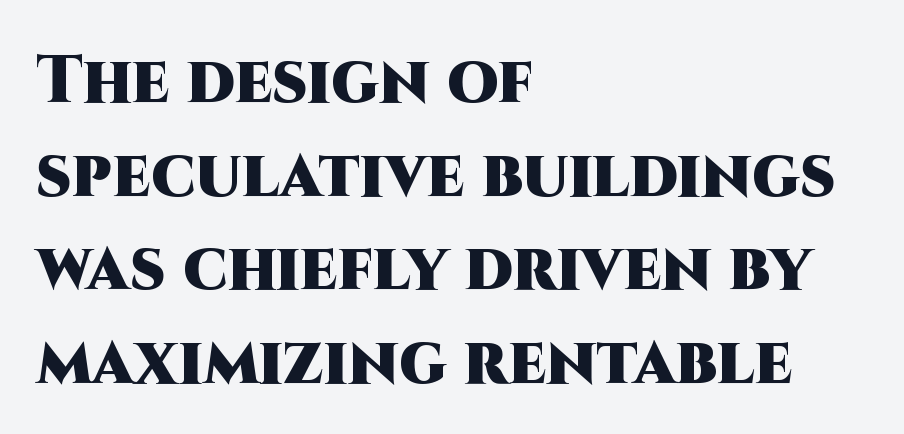
The letters carry no serifs — their stems end cleanly without finishing strokes. Lines of text with bare space underneath. Proportional: the letters do not fall into vertical columns. Posture: upright roman. Words appear dense and cohesive because spacing is normal.
